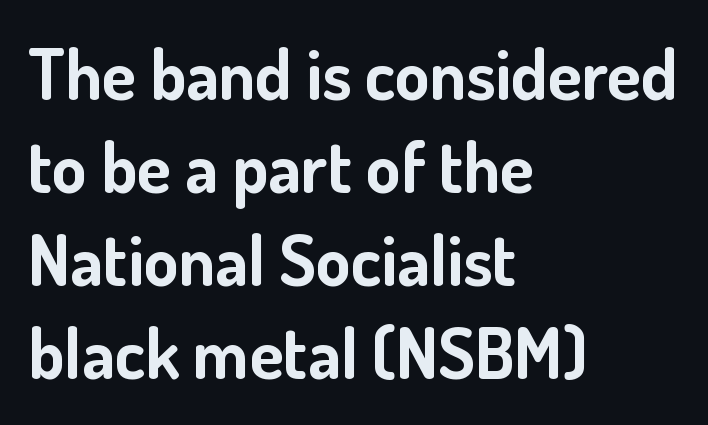
Is the block centered? No — it sits flush against the left margin. Tracking value appears to be zero — textbook default spacing. Each new line begins a customary step beneath the previous one. The string is rendered with underlining switched off. Posture: straight, roman, zero tilt. Look at the bottom of the vertical strokes: they stop flat, with no serifs.
